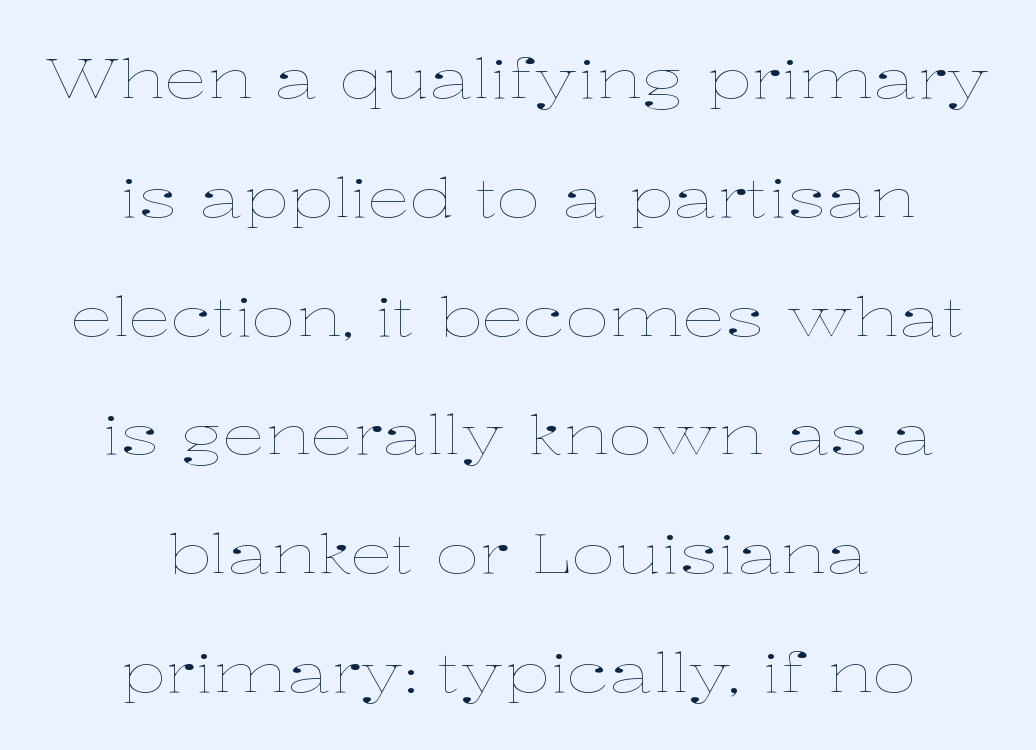
{"italic": "no", "bold": "no", "weight": "thin", "width": "wide", "stroke_contrast": "low", "x_height": "medium", "monospaced": "no", "underline": "no", "align": "center", "line_spacing": "loose", "line_spacing_ratio": 2.2, "letter_spacing": "normal", "letter_spacing_em": 0.0, "glyph_px": 54}
